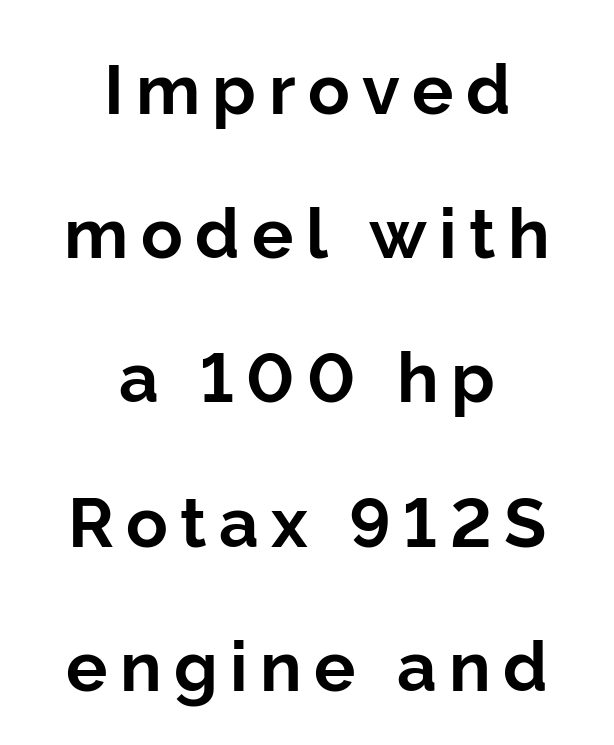
{"serif": "no", "italic": "no", "bold": "yes", "weight": "bold", "width": "normal", "stroke_contrast": "low", "x_height": "medium", "monospaced": "no", "underline": "no", "align": "center", "line_spacing": "loose", "line_spacing_ratio": 2.09, "glyph_px": 69}
